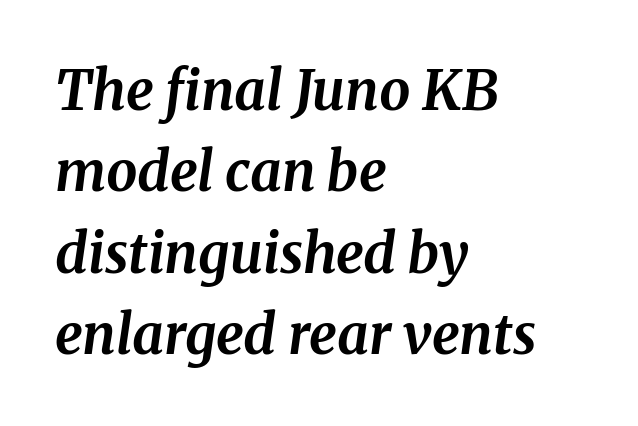
The ragged edge is on the right, which tells us the setting is flush left. Slanted lettering throughout. The characters look thick and weighty, a clear bold. Vertical spacing — default.
